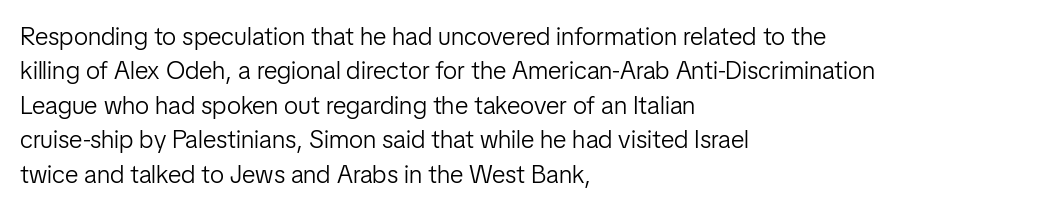
Spacing between characters is what you'd get straight out of the box. The passage shown is not underscored anywhere. The lines in this sample share a left origin and differ only in where they stop. The lines sit at an ordinary, default distance from one another. Is the type heavy? It reads as light-to-regular instead.
